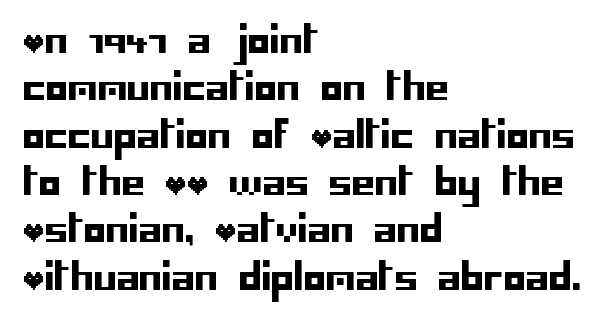
The rendering uses a moderate line-height, typical for paragraphs. The font's upright variant was chosen for this text. Nope, no serifs anywhere on these letters. Does the copy run flush right? No — it runs flush left. Descenders hang freely into open space. How are the letters spaced? Ordinarily, with no added tracking.
